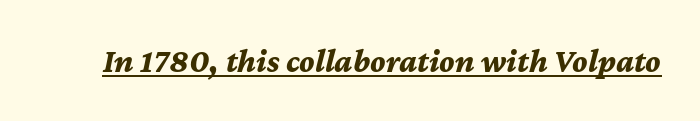
Q: Is the text bold? A: Yes.
Q: Is the text italic (slanted)? A: Yes, it leans right by about 12 degrees.
Q: Is the text underlined? A: Yes.
Q: Is the spacing between letters normal or unusually wide? A: Normal.
Q: Width (condensed, normal, or wide)? A: Normal.
Q: Stroke contrast? A: Medium.
Q: x-height? A: Medium.
Q: Monospaced? A: No.
